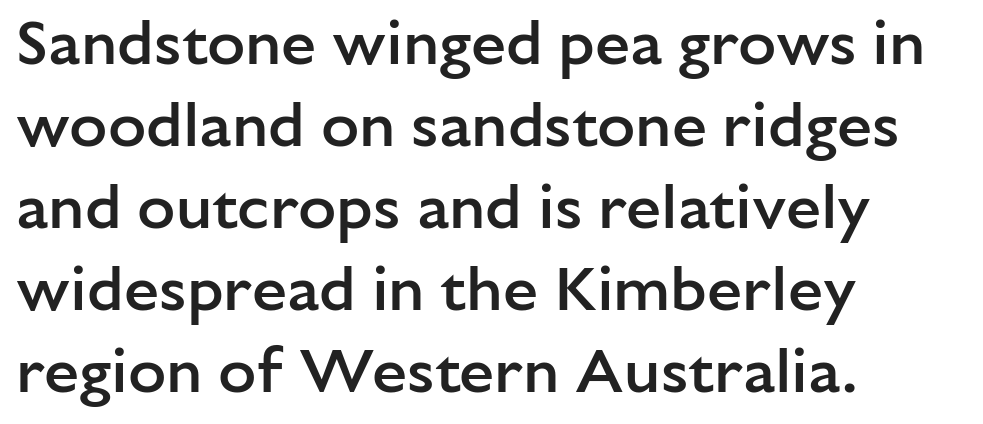
Font category for this specimen: sans-serif. In terms of letterspacing, this is plain default setting. Strokes here are thickened, but only to semibold level. Characters remain perfectly vertical along every line. Leading matches the norm, producing a regular column.
